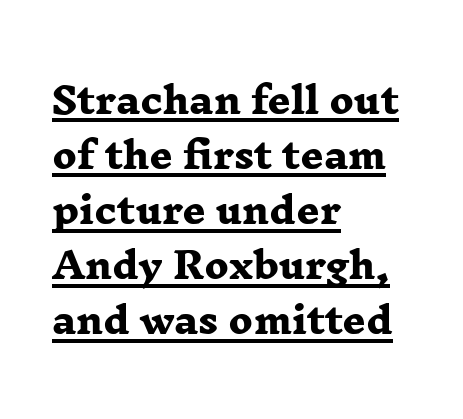
Q: Is the text bold? A: Yes.
Q: Is the typeface a serif or a sans-serif typeface? A: Serif.
Q: Is the text underlined? A: Yes.
Q: How is the paragraph aligned? A: Left-aligned.
Q: Is the spacing between letters normal or unusually wide? A: Normal.
Q: Is the spacing between lines tight, normal or loose? A: Normal.
Q: Width (condensed, normal, or wide)? A: Wide.
Q: Stroke contrast? A: Low.
Q: x-height? A: Medium.
Q: Monospaced? A: No.
